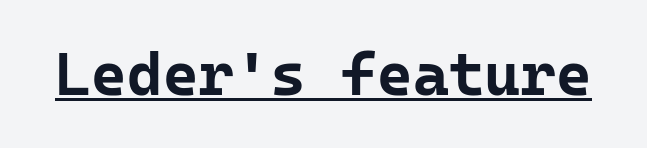
{"serif": "no", "italic": "no", "bold": "yes", "weight": "bold", "width": "normal", "stroke_contrast": "low", "x_height": "medium", "monospaced": "yes", "underline": "yes", "letter_spacing": "normal", "letter_spacing_em": 0.0, "glyph_px": 61}
